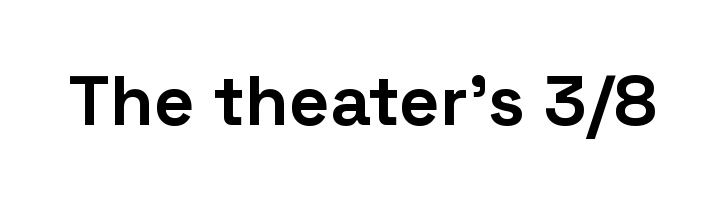
{"serif": "no", "italic": "no", "bold": "yes", "weight": "bold", "width": "normal", "stroke_contrast": "low", "x_height": "medium", "monospaced": "no", "underline": "no", "letter_spacing": "normal", "letter_spacing_em": 0.0, "glyph_px": 71}
